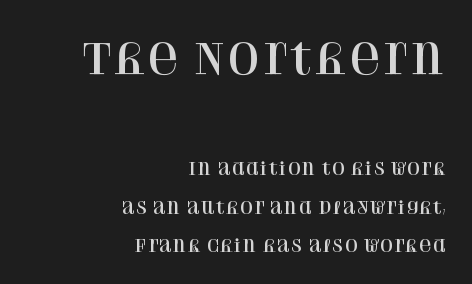
The image shows 42 px serif type, upright; set right-aligned, loose line spacing (2.27x), normal letter spacing, not underlined; the first (top) block is 2.47x larger; high stroke contrast and a large x-height.
